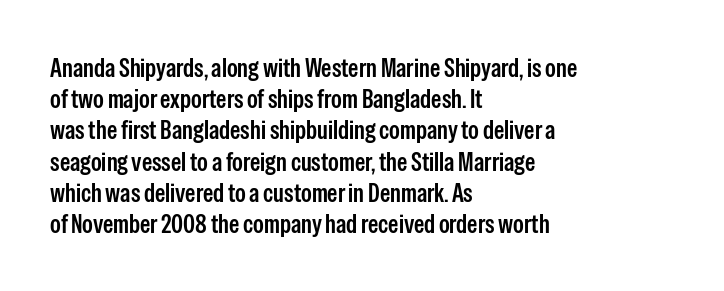
The image shows 26 px text type, upright; set left-aligned, line spacing 1.2x, normal letter spacing, not underlined.
